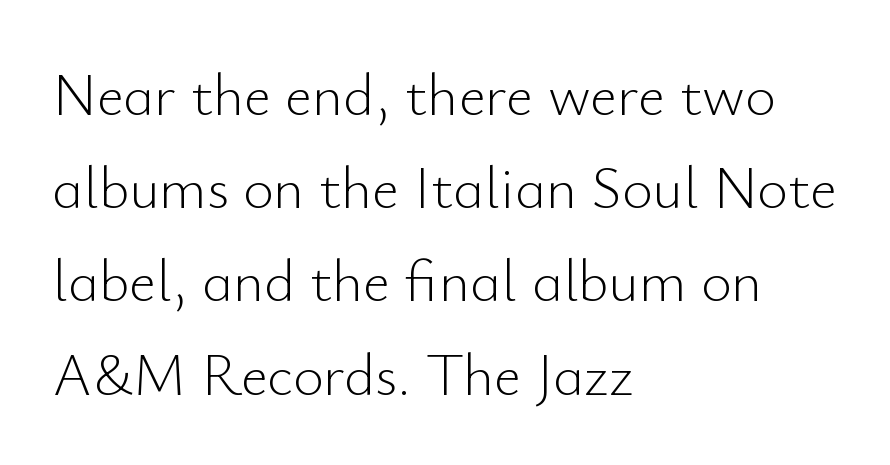
The image shows 59 px light sans-serif type, upright; set left-aligned, normal line spacing (1.58x), normal letter spacing, not underlined; low stroke contrast and a small x-height.
